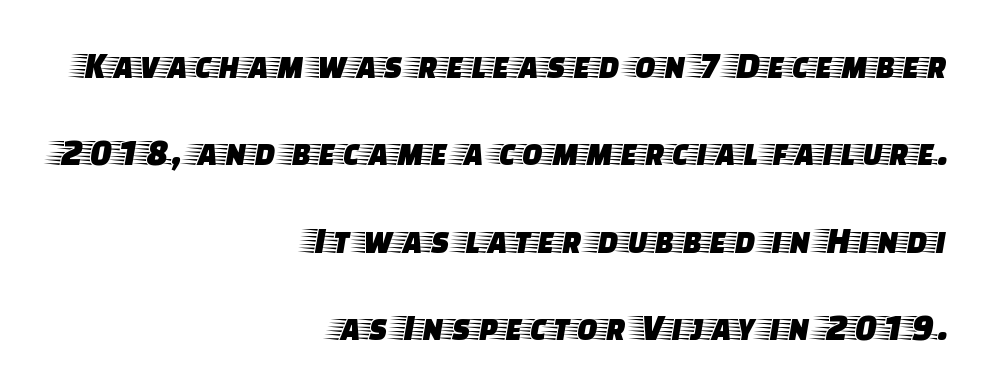
{"serif": "yes", "width": "wide", "stroke_contrast": "low", "x_height": "large", "monospaced": "no", "underline": "no", "align": "right", "line_spacing": "loose", "line_spacing_ratio": 2.3, "letter_spacing": "normal", "letter_spacing_em": 0.0, "glyph_px": 38}
